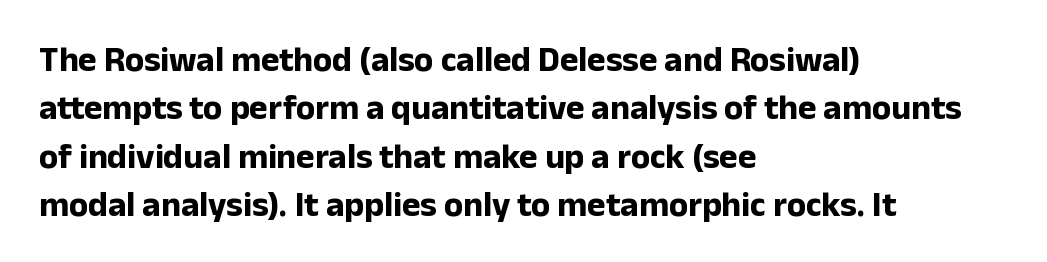
The image shows 35 px bold sans-serif type, upright; set left-aligned, normal line spacing (1.38x), normal letter spacing, not underlined; low stroke contrast and a medium x-height.
